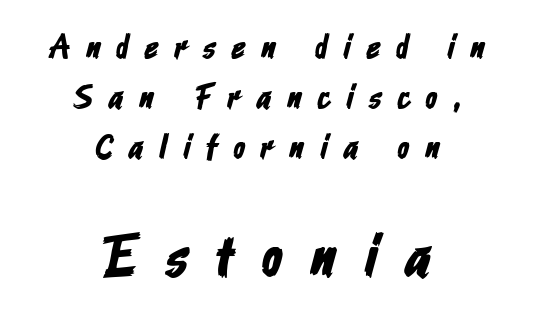
The image shows 60 px condensed sans-serif type; set centered, normal line spacing (1.47x), unusually wide letter spacing (+0.48 em), not underlined; the second (bottom) block is 1.76x larger; low stroke contrast and a medium x-height.
